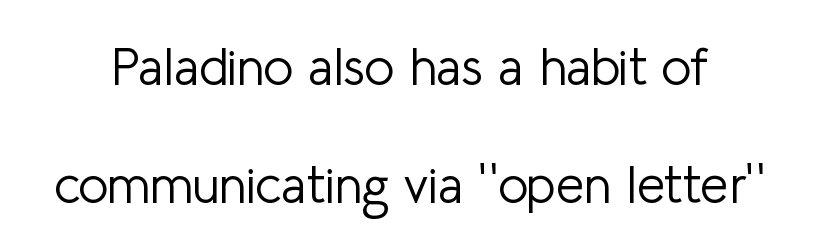
{"serif": "no", "italic": "no", "bold": "no", "weight": "light", "width": "normal", "stroke_contrast": "low", "x_height": "medium", "monospaced": "no", "underline": "no", "line_spacing": "loose", "line_spacing_ratio": 2.32, "letter_spacing": "normal", "letter_spacing_em": 0.0, "glyph_px": 51}
